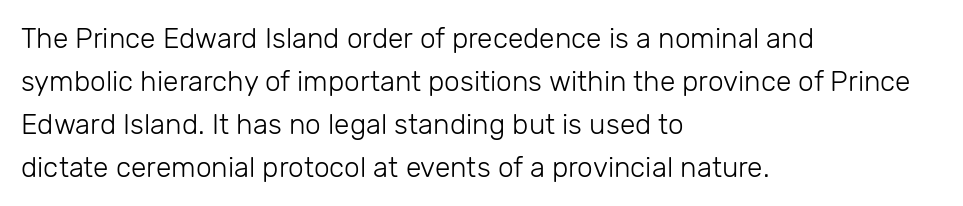
Designer's note — italics off, roman on. Is the letter spacing exaggerated? No — it looks like the ordinary default. The paragraph shown leans on its left margin. Underlining? Definitely not there. Proportional: the letters do not fall into vertical columns. In terms of letterform style, serifs are entirely absent.
